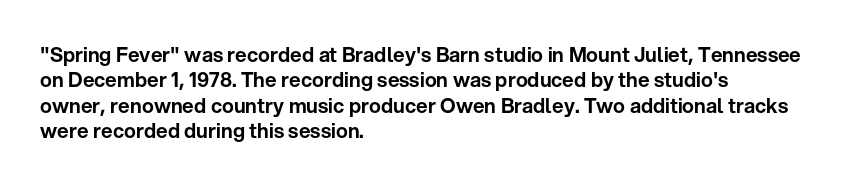
Layout note: lines flush left. The zone under the glyphs is completely vacant. The gaps between neighbouring characters are ordinary and unremarkable. Ascenders rise straight up at ninety degrees. Leading matches the norm, producing a regular column.
